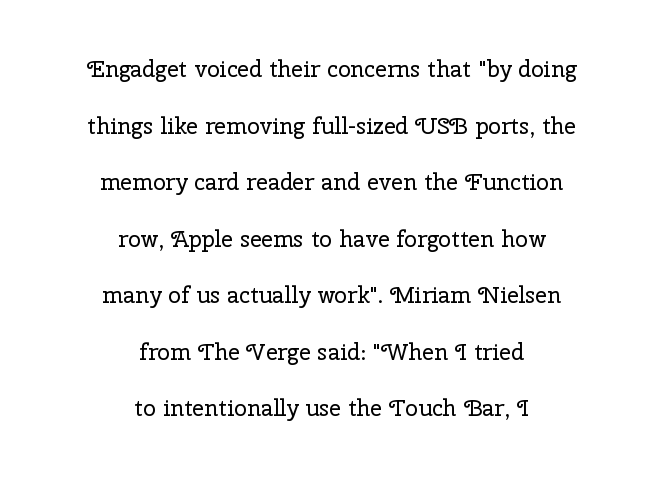
{"italic": "no", "bold": "no", "underline": "no", "align": "center", "line_spacing": "loose", "line_spacing_ratio": 2.46, "letter_spacing": "normal", "letter_spacing_em": 0.0, "glyph_px": 23}
